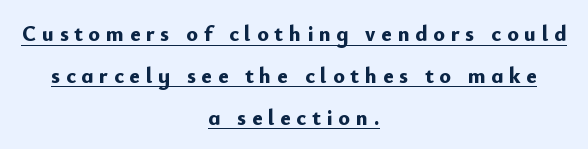
{"italic": "no", "bold": "yes", "underline": "yes", "align": "center", "line_spacing": "loose", "line_spacing_ratio": 1.9, "letter_spacing": "wide", "letter_spacing_em": 0.26, "glyph_px": 22}
